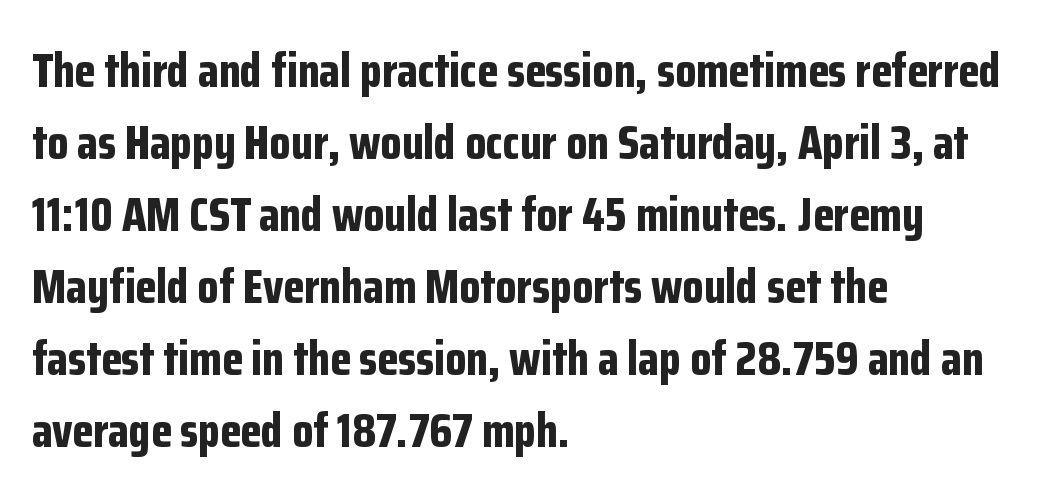
Q: Is the text bold? A: Yes.
Q: Is the text italic (slanted)? A: No, it is upright.
Q: Is the typeface a serif or a sans-serif typeface? A: Sans-serif.
Q: Is the text underlined? A: No.
Q: How is the paragraph aligned? A: Left-aligned.
Q: Is the spacing between letters normal or unusually wide? A: Normal.
Q: Is the spacing between lines tight, normal or loose? A: Normal.
Q: Width (condensed, normal, or wide)? A: Condensed.
Q: Stroke contrast? A: Low.
Q: x-height? A: Medium.
Q: Monospaced? A: No.
